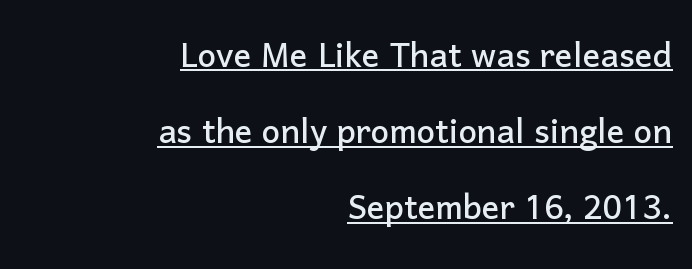
The image shows 44 px sans-serif type, upright; set right-aligned, line spacing 1.73x, normal letter spacing, underlined; low stroke contrast and a medium x-height.
